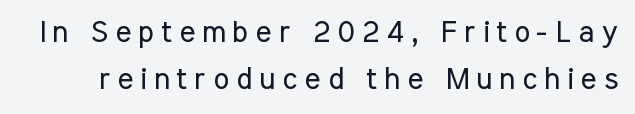
Q: Is the text bold? A: No.
Q: Is the text italic (slanted)? A: No, it is upright.
Q: Is the typeface a serif or a sans-serif typeface? A: Sans-serif.
Q: Is the text underlined? A: No.
Q: Is the spacing between letters normal or unusually wide? A: Unusually wide.
Q: Is the spacing between lines tight, normal or loose? A: Normal.
Q: Width (condensed, normal, or wide)? A: Condensed.
Q: Stroke contrast? A: Low.
Q: x-height? A: Medium.
Q: Monospaced? A: No.
